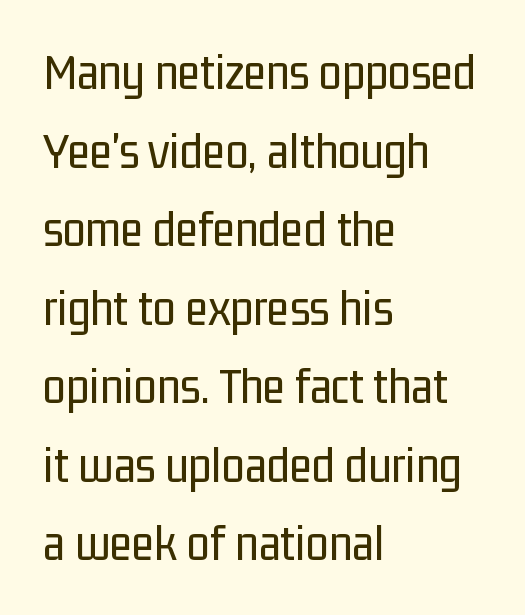
Q: Is the text bold? A: No.
Q: Is the text italic (slanted)? A: No, it is upright.
Q: Is the typeface a serif or a sans-serif typeface? A: Sans-serif.
Q: Is the text underlined? A: No.
Q: How is the paragraph aligned? A: Left-aligned.
Q: Is the spacing between letters normal or unusually wide? A: Normal.
Q: Is the spacing between lines tight, normal or loose? A: Normal.
Q: Width (condensed, normal, or wide)? A: Condensed.
Q: Stroke contrast? A: Low.
Q: x-height? A: Medium.
Q: Monospaced? A: No.
